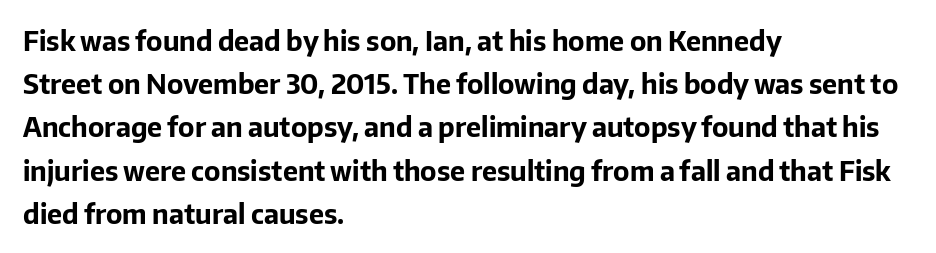
The image shows 27 px bold type, upright; set left-aligned, normal line spacing (1.6x), normal letter spacing, not underlined.
